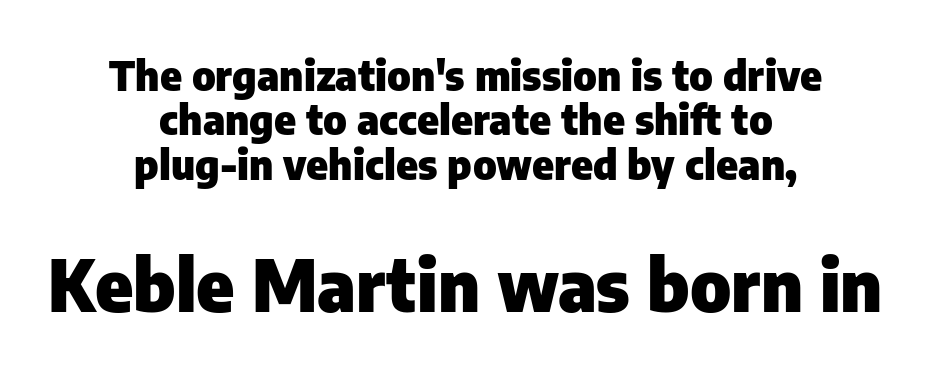
{"serif": "no", "italic": "no", "bold": "yes", "weight": "heavy", "width": "normal", "stroke_contrast": "low", "x_height": "medium", "monospaced": "no", "underline": "no", "align": "center", "line_spacing": "tight", "line_spacing_ratio": 1.08, "letter_spacing": "normal", "letter_spacing_em": 0.0, "larger_block": "second", "size_ratio": 1.73, "glyph_px": 71}
